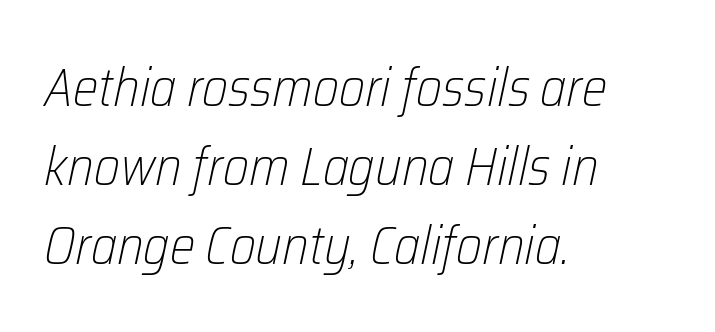
{"italic": "yes", "lean": "right", "slant_degrees": 12, "bold": "no", "weight": "light", "width": "condensed", "stroke_contrast": "low", "x_height": "medium", "monospaced": "no", "underline": "no", "align": "left", "line_spacing": "normal", "line_spacing_ratio": 1.46, "letter_spacing": "normal", "letter_spacing_em": 0.0, "glyph_px": 54}
